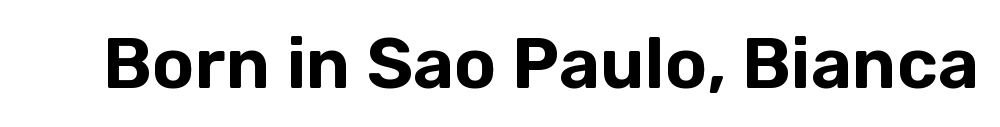
Q: Is the text italic (slanted)? A: No, it is upright.
Q: Is the typeface a serif or a sans-serif typeface? A: Sans-serif.
Q: Is the text underlined? A: No.
Q: Is the spacing between letters normal or unusually wide? A: Normal.
Q: Width (condensed, normal, or wide)? A: Normal.
Q: Stroke contrast? A: Low.
Q: x-height? A: Medium.
Q: Monospaced? A: No.
